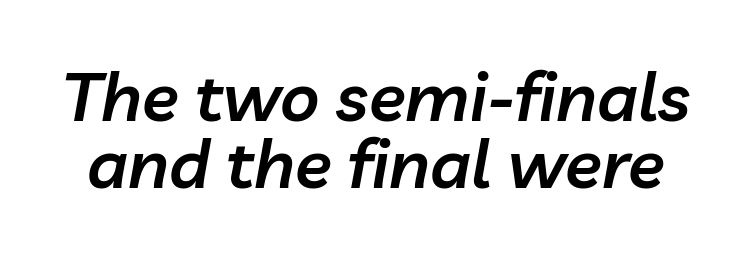
Q: Is the text bold? A: Semi-bold.
Q: Is the text italic (slanted)? A: Yes, it leans right by about 10 degrees.
Q: Is the text underlined? A: No.
Q: Is the spacing between letters normal or unusually wide? A: Normal.
Q: Is the spacing between lines tight, normal or loose? A: Tight.
Q: Width (condensed, normal, or wide)? A: Normal.
Q: Stroke contrast? A: Low.
Q: x-height? A: Medium.
Q: Monospaced? A: No.
